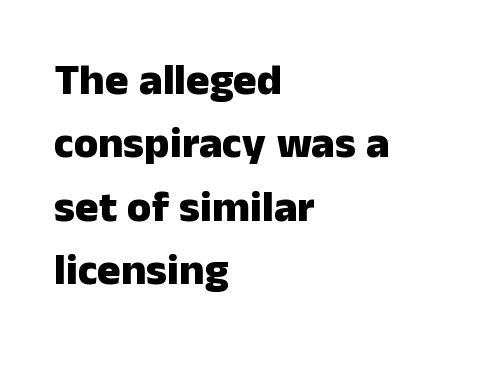
Q: Is the text bold? A: Yes.
Q: Is the text italic (slanted)? A: No, it is upright.
Q: Is the typeface a serif or a sans-serif typeface? A: Sans-serif.
Q: Is the text underlined? A: No.
Q: How is the paragraph aligned? A: Left-aligned.
Q: Is the spacing between letters normal or unusually wide? A: Normal.
Q: Is the spacing between lines tight, normal or loose? A: Normal.
Q: Width (condensed, normal, or wide)? A: Normal.
Q: Stroke contrast? A: Low.
Q: x-height? A: Medium.
Q: Monospaced? A: No.
